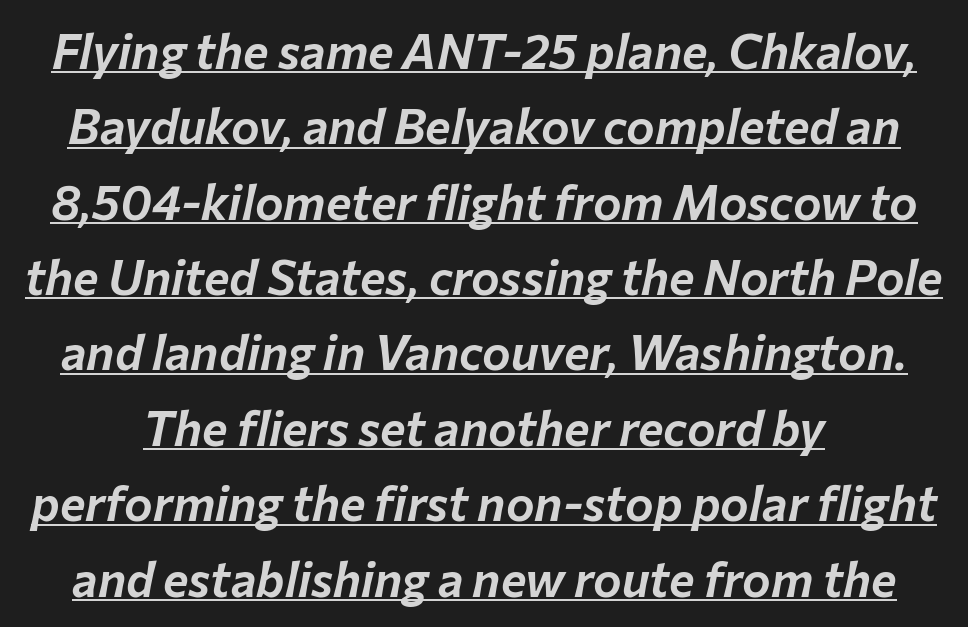
Q: Is the text italic (slanted)? A: Yes, it leans right by about 12 degrees.
Q: Is the text underlined? A: Yes.
Q: Is the spacing between letters normal or unusually wide? A: Normal.
Q: Is the spacing between lines tight, normal or loose? A: Normal.
Q: Width (condensed, normal, or wide)? A: Normal.
Q: Stroke contrast? A: Low.
Q: x-height? A: Medium.
Q: Monospaced? A: No.
